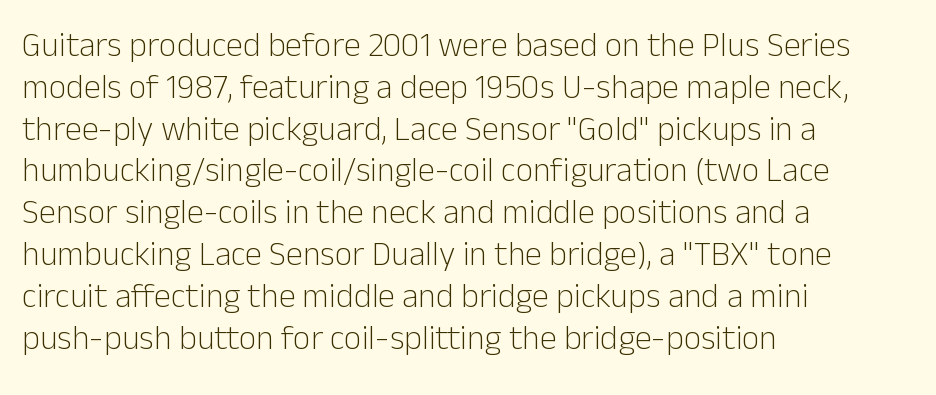
There is no visible air inserted between adjacent glyphs. Each letter's strokes conclude bluntly, with no projecting serifs. Type without underlining. The typeface has the unassuming heft of standard copy or less.
